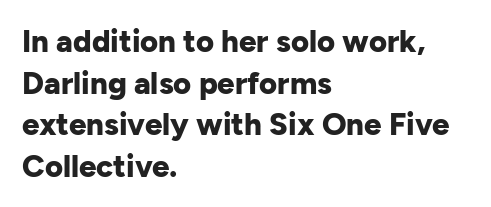
{"serif": "no", "italic": "no", "bold": "yes", "weight": "bold", "width": "normal", "stroke_contrast": "low", "x_height": "medium", "monospaced": "no", "underline": "no", "align": "left", "line_spacing": "normal", "line_spacing_ratio": 1.34, "letter_spacing": "normal", "letter_spacing_em": 0.0, "glyph_px": 31}
